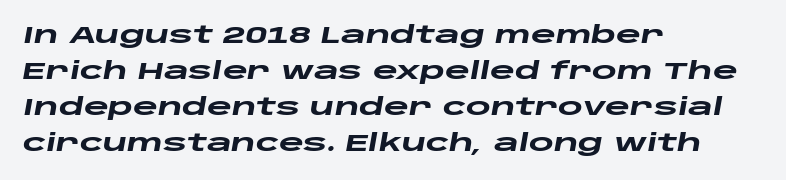
Slant detected: the letters are inclined. Regular leading. The glyphs have the mass of a bold cut. Line beginnings align vertically; line endings do not.
